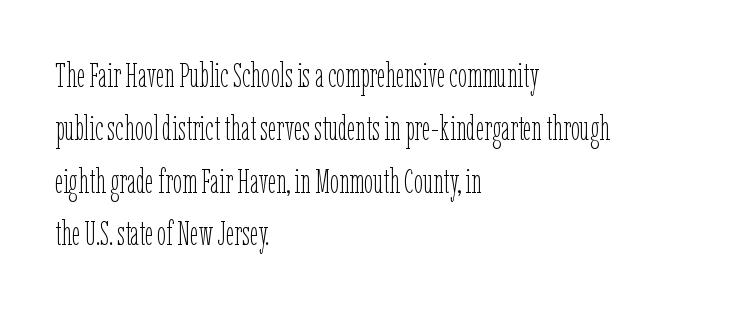
Standard letterfit; no display-style spreading of the glyphs. No word sits above an underline. Here the designer chose a conventional face with non-uniform glyph widths. Heft: none added — not bold.
